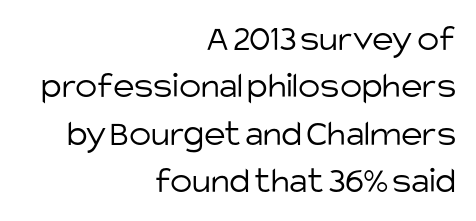
The image shows 37 px light sans-serif type, upright; set right-aligned, normal line spacing (1.28x), normal letter spacing, not underlined; low stroke contrast and a large x-height.
